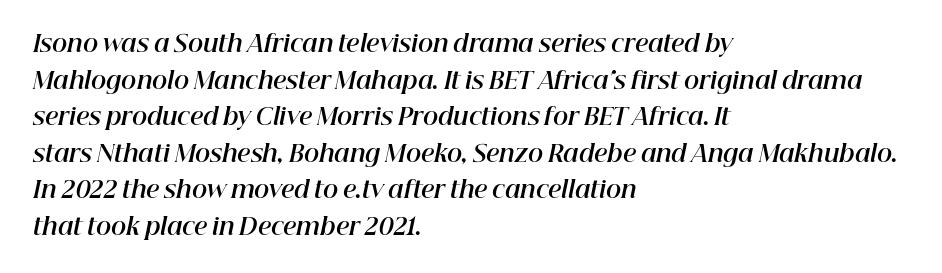
The image shows 23 px bold type, italic (leaning right); set left-aligned, normal line spacing (1.59x), normal letter spacing, not underlined.
